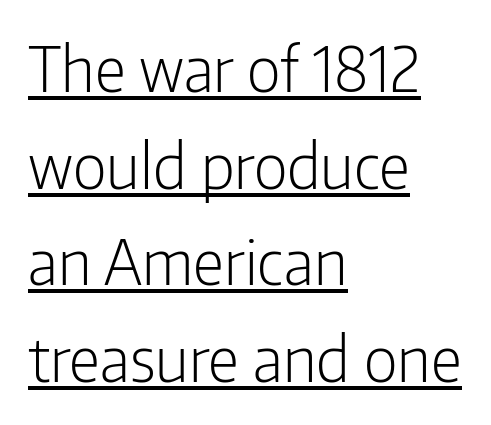
The image shows 62 px light, condensed sans-serif type, upright; set left-aligned, normal line spacing (1.56x), normal letter spacing, underlined; low stroke contrast and a medium x-height.
